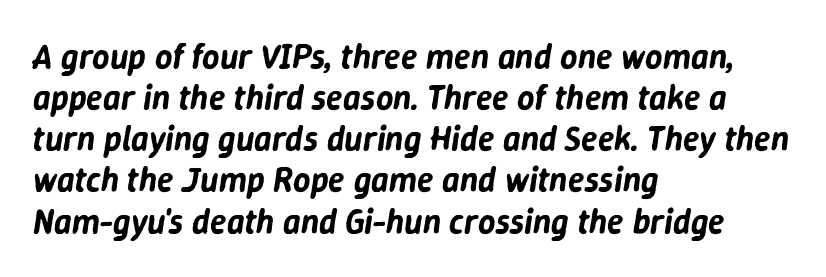
{"italic": "yes", "lean": "right", "slant_degrees": 9, "width": "normal", "stroke_contrast": "low", "x_height": "medium", "monospaced": "no", "underline": "no", "align": "left", "line_spacing_ratio": 1.21, "letter_spacing": "normal", "letter_spacing_em": 0.0, "glyph_px": 34}
